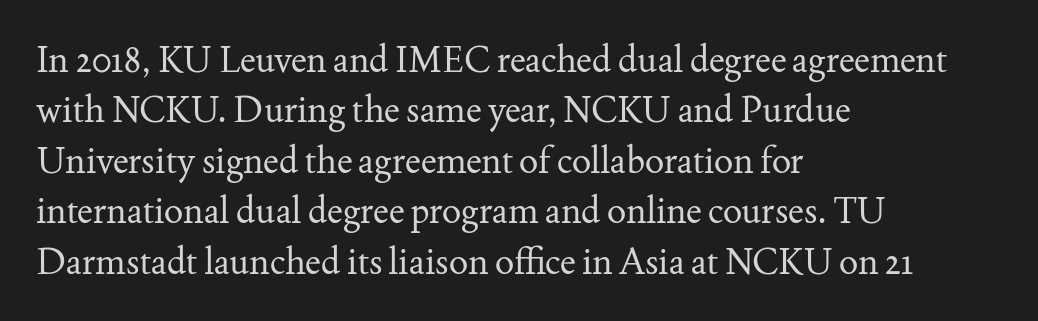
Q: Is the text bold? A: No.
Q: Is the text italic (slanted)? A: No, it is upright.
Q: Is the typeface a serif or a sans-serif typeface? A: Serif.
Q: Is the text underlined? A: No.
Q: How is the paragraph aligned? A: Left-aligned.
Q: Is the spacing between letters normal or unusually wide? A: Normal.
Q: Is the spacing between lines tight, normal or loose? A: Normal.
Q: Width (condensed, normal, or wide)? A: Normal.
Q: Stroke contrast? A: Medium.
Q: x-height? A: Small.
Q: Monospaced? A: No.
